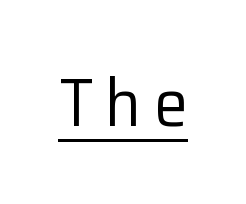
{"serif": "no", "italic": "no", "bold": "no", "weight": "regular", "width": "normal", "stroke_contrast": "low", "x_height": "medium", "monospaced": "no", "underline": "yes", "glyph_px": 68}
